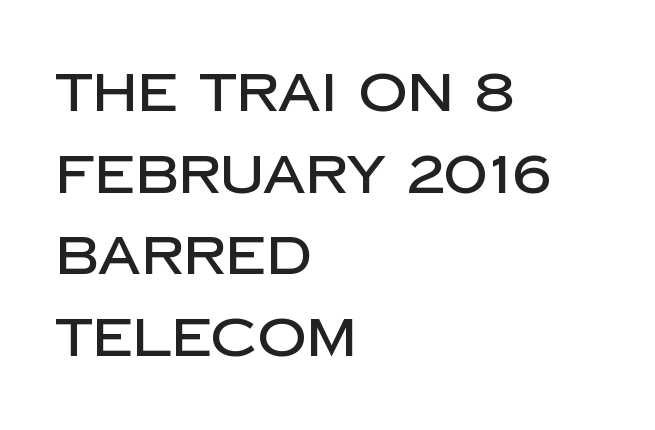
Q: Is the text italic (slanted)? A: No, it is upright.
Q: Is the typeface a serif or a sans-serif typeface? A: Sans-serif.
Q: Is the text underlined? A: No.
Q: How is the paragraph aligned? A: Left-aligned.
Q: Is the spacing between letters normal or unusually wide? A: Normal.
Q: Is the spacing between lines tight, normal or loose? A: Normal.
Q: Width (condensed, normal, or wide)? A: Normal.
Q: Stroke contrast? A: Low.
Q: x-height? A: Large.
Q: Monospaced? A: No.
